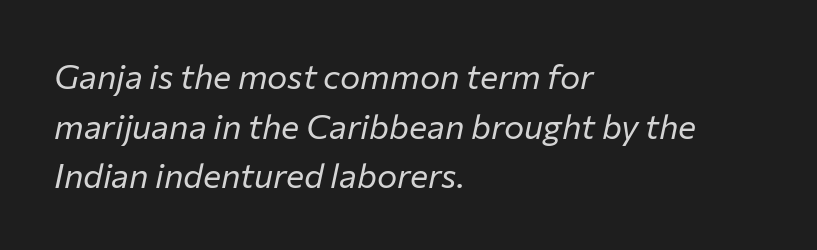
Slant detected: the letters are inclined. Whoever set this chose a conventional vertical rhythm. Type without underlining. Counters stay open thanks to moderate or lighter strokes.
